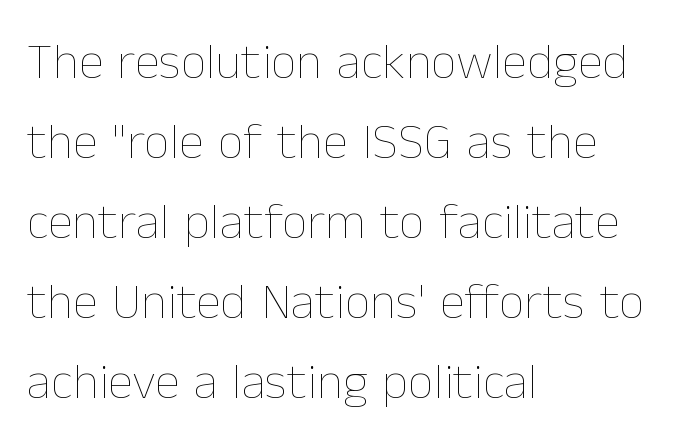
Q: Is the text bold? A: No.
Q: Is the text italic (slanted)? A: No, it is upright.
Q: Is the text underlined? A: No.
Q: How is the paragraph aligned? A: Left-aligned.
Q: Is the spacing between letters normal or unusually wide? A: Normal.
Q: Is the spacing between lines tight, normal or loose? A: Normal.
Q: Width (condensed, normal, or wide)? A: Normal.
Q: Stroke contrast? A: Low.
Q: x-height? A: Medium.
Q: Monospaced? A: No.
